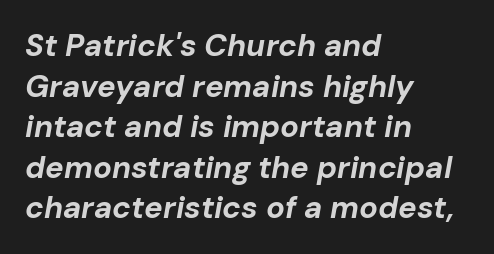
The image shows 31 px bold type, italic (leaning right); set left-aligned, normal line spacing (1.31x), normal letter spacing, not underlined; low stroke contrast and a medium x-height.
